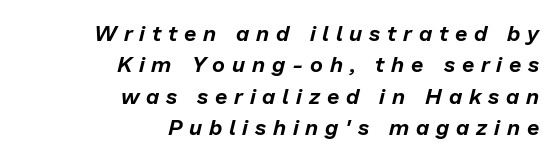
The image shows 22 px text type, italic (leaning right); set right-aligned, normal line spacing (1.43x), unusually wide letter spacing (+0.31 em), not underlined.
